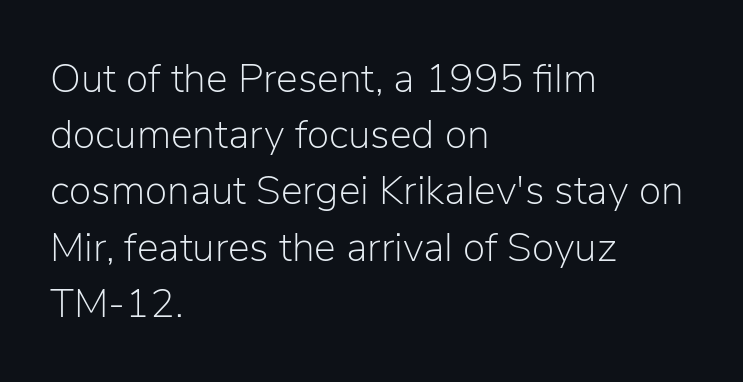
{"serif": "no", "italic": "no", "bold": "no", "weight": "light", "width": "normal", "stroke_contrast": "low", "x_height": "medium", "monospaced": "no", "underline": "no", "align": "left", "line_spacing": "normal", "line_spacing_ratio": 1.37, "letter_spacing": "normal", "letter_spacing_em": 0.0, "glyph_px": 41}
